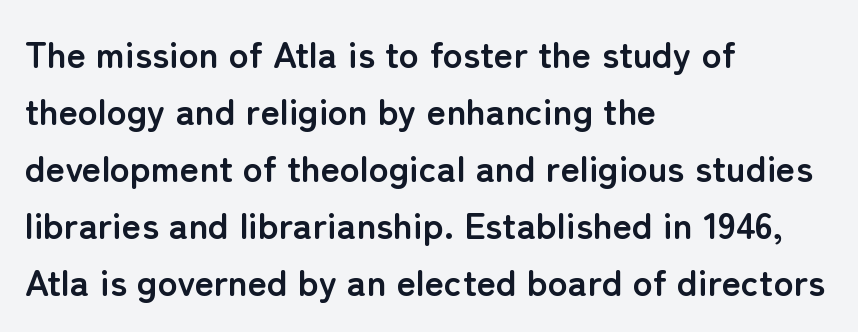
The rendering uses natural spacing where letterforms have individual widths. Honestly, there is no underline to notice here at all. Every character sits straight up, as roman type does. Note: no serifs on the glyphs. If you drew a ruler down the left edge, every line would touch it.
